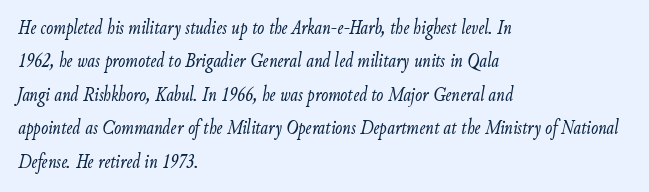
{"italic": "yes", "lean": "right", "slant_degrees": 9, "bold": "no", "underline": "no", "align": "left", "line_spacing": "normal", "line_spacing_ratio": 1.59, "letter_spacing": "normal", "letter_spacing_em": 0.0, "glyph_px": 21}
